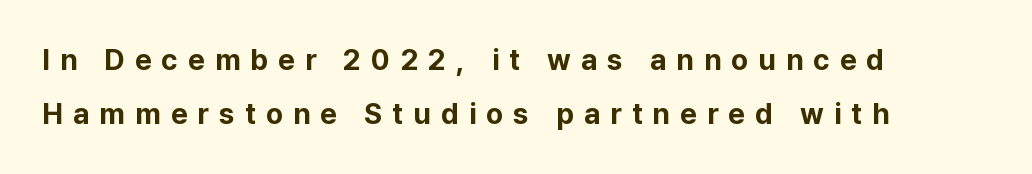
The image shows 29 px bold sans-serif type, upright; set left-aligned, line spacing 1.87x, unusually wide letter spacing (+0.35 em), not underlined; low stroke contrast and a medium x-height.
